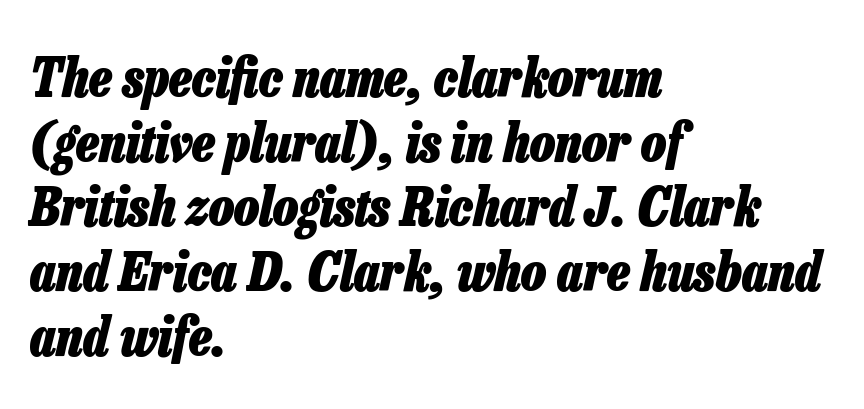
Horizontally, the lines are justified to the leading edge only. Pretty heavy lettering here — definitely bold. The space directly below the letters is spotless. Rendered with sloped, italic letterforms. Character widths vary here, with narrow letters taking less room than wide ones.
